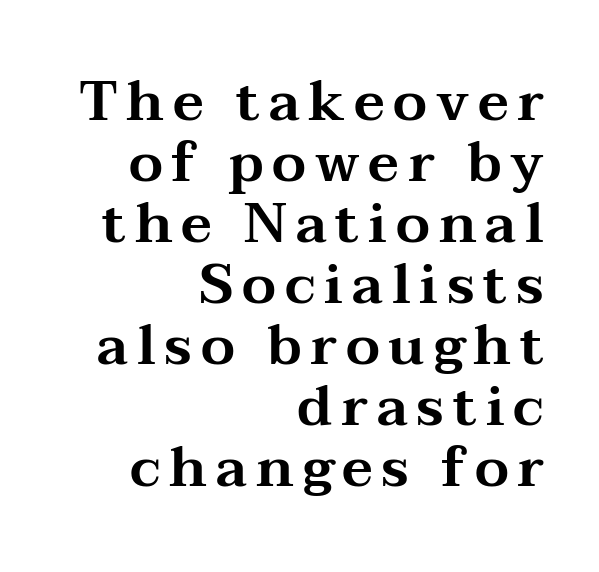
The image shows 55 px wide serif type, upright; set right-aligned, tight line spacing (1.11x), not underlined; medium stroke contrast and a medium x-height.
